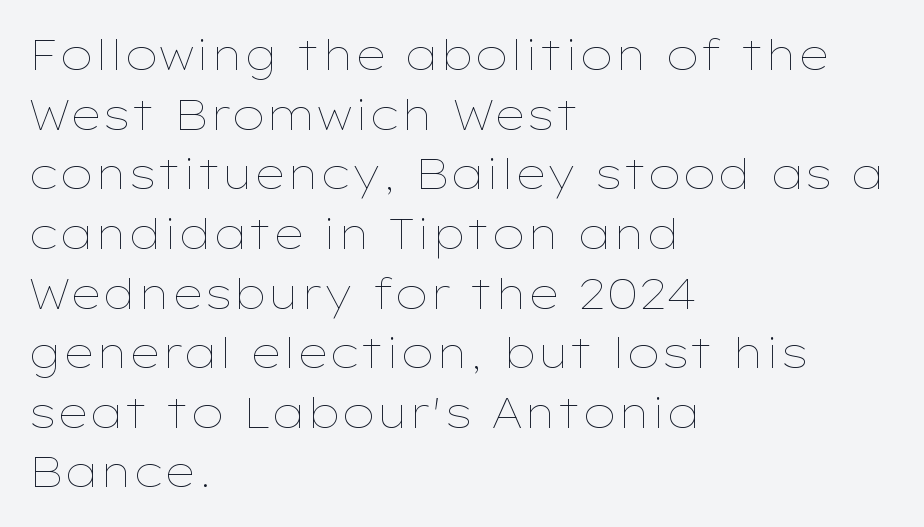
Q: Is the text bold? A: No.
Q: Is the text italic (slanted)? A: No, it is upright.
Q: Is the text underlined? A: No.
Q: How is the paragraph aligned? A: Left-aligned.
Q: Is the spacing between letters normal or unusually wide? A: Normal.
Q: Is the spacing between lines tight, normal or loose? A: Normal.
Q: Width (condensed, normal, or wide)? A: Wide.
Q: Stroke contrast? A: Low.
Q: x-height? A: Medium.
Q: Monospaced? A: No.
